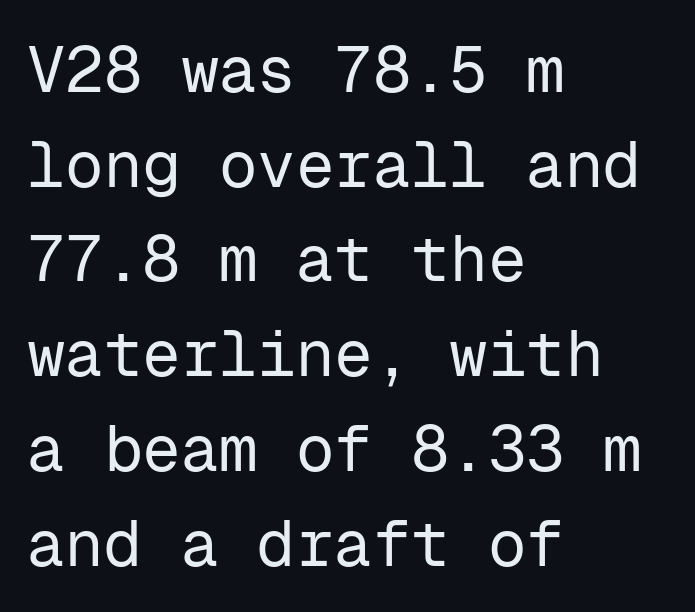
Q: Is the text bold? A: No.
Q: Is the text italic (slanted)? A: No, it is upright.
Q: Is the typeface a serif or a sans-serif typeface? A: Sans-serif.
Q: Is the text underlined? A: No.
Q: How is the paragraph aligned? A: Left-aligned.
Q: Is the spacing between letters normal or unusually wide? A: Normal.
Q: Is the spacing between lines tight, normal or loose? A: Normal.
Q: Width (condensed, normal, or wide)? A: Normal.
Q: Stroke contrast? A: Low.
Q: x-height? A: Medium.
Q: Monospaced? A: Yes.
